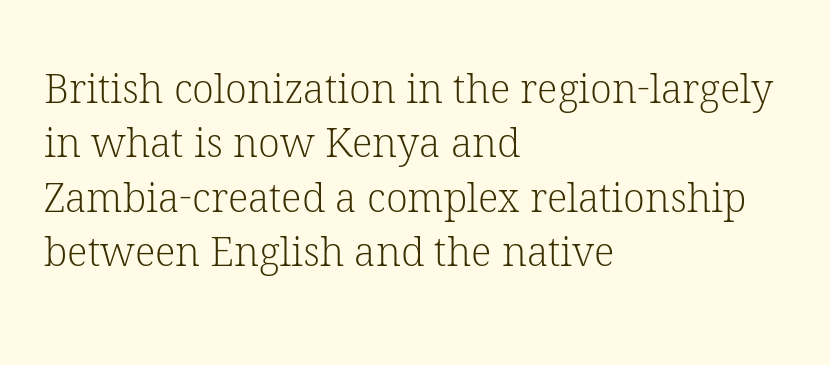
The image shows 40 px light serif type, upright; set left-aligned, normal line spacing (1.36x), normal letter spacing, not underlined; low stroke contrast and a medium x-height.
